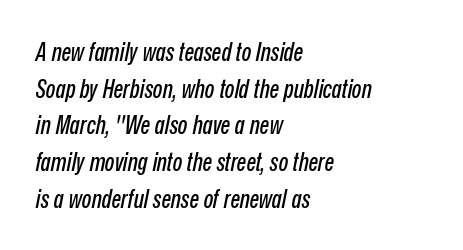
{"italic": "yes", "lean": "right", "slant_degrees": 12, "underline": "no", "align": "left", "line_spacing": "normal", "line_spacing_ratio": 1.47, "letter_spacing": "normal", "letter_spacing_em": 0.0, "glyph_px": 25}
